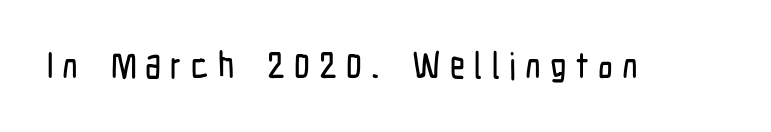
The image shows 37 px condensed sans-serif type, upright; set unusually wide letter spacing (+0.24 em), not underlined; low stroke contrast and a medium x-height.
